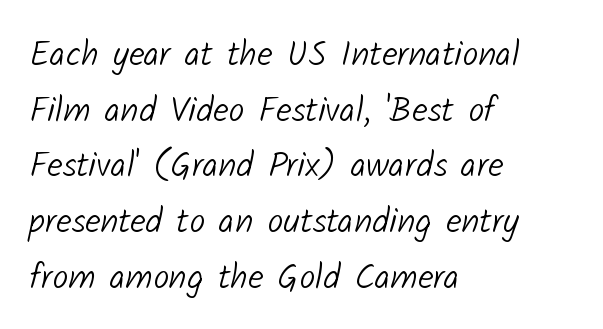
Q: Is the text bold? A: No.
Q: Is the typeface a serif or a sans-serif typeface? A: Sans-serif.
Q: Is the text underlined? A: No.
Q: How is the paragraph aligned? A: Left-aligned.
Q: Is the spacing between letters normal or unusually wide? A: Normal.
Q: Is the spacing between lines tight, normal or loose? A: Normal.
Q: Width (condensed, normal, or wide)? A: Normal.
Q: Stroke contrast? A: Low.
Q: x-height? A: Medium.
Q: Monospaced? A: No.
